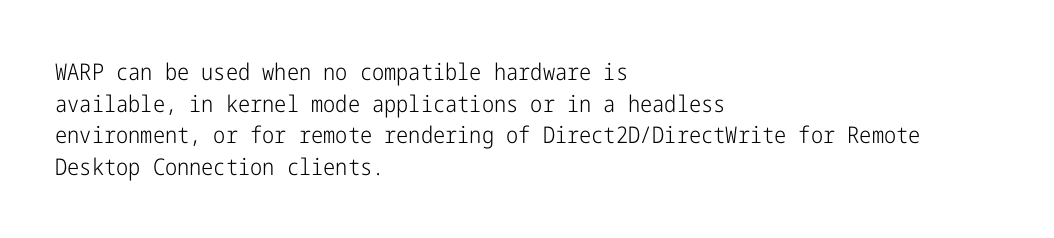
The image shows 23 px text type, upright; set left-aligned, normal line spacing (1.38x), normal letter spacing, not underlined.
